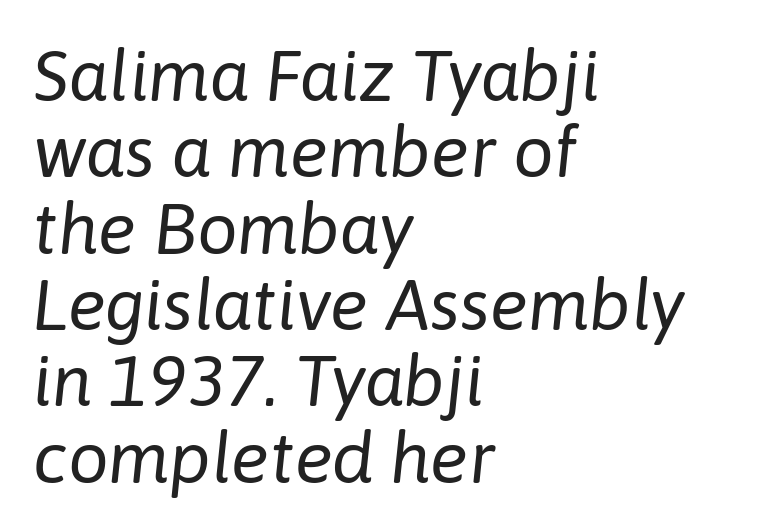
No letter is thick-stroked: the sample isn't bold. The face used here is rendered with its standard letterfit. Leading is clearly below the norm, producing a dense column. Character widths vary here, with narrow letters taking less room than wide ones. A classic flush-left, rag-right setting is used for this passage.
